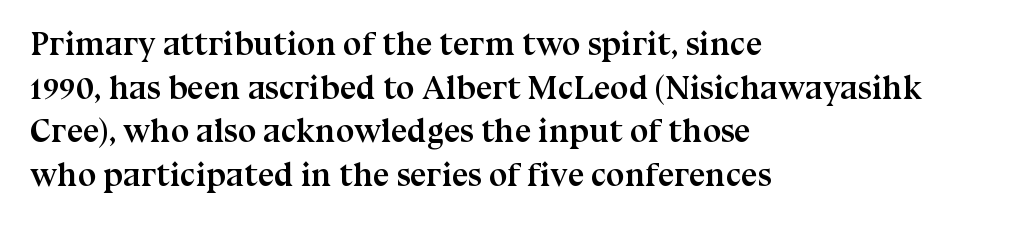
{"serif": "yes", "italic": "no", "bold": "yes", "weight": "semibold", "width": "normal", "stroke_contrast": "medium", "x_height": "medium", "monospaced": "no", "underline": "no", "align": "left", "line_spacing": "normal", "line_spacing_ratio": 1.32, "letter_spacing": "normal", "letter_spacing_em": 0.0, "glyph_px": 33}
